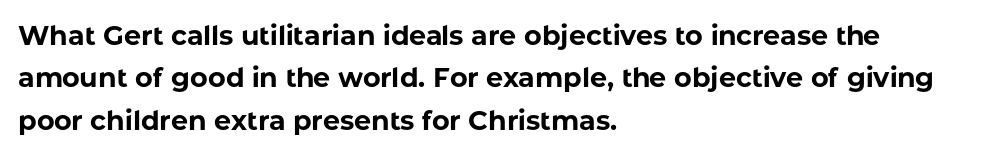
Q: Is the text bold? A: Yes.
Q: Is the text italic (slanted)? A: No, it is upright.
Q: Is the text underlined? A: No.
Q: How is the paragraph aligned? A: Left-aligned.
Q: Is the spacing between letters normal or unusually wide? A: Normal.
Q: Is the spacing between lines tight, normal or loose? A: Normal.
